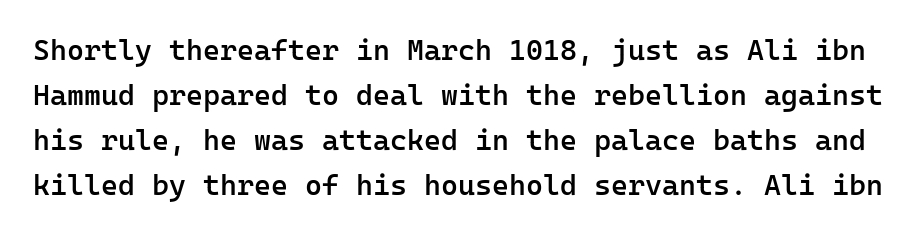
A semibold gives these letters moderate extra thickness, short of bold. Every character here occupies the same horizontal width, giving the sample a typewriter-like rhythm. Type style note: lacks serifs. How are the letters spaced? Ordinarily, with no added tracking. Underlining? Definitely not there. Reading down the column, the eye jumps a familiar distance to each next line.
